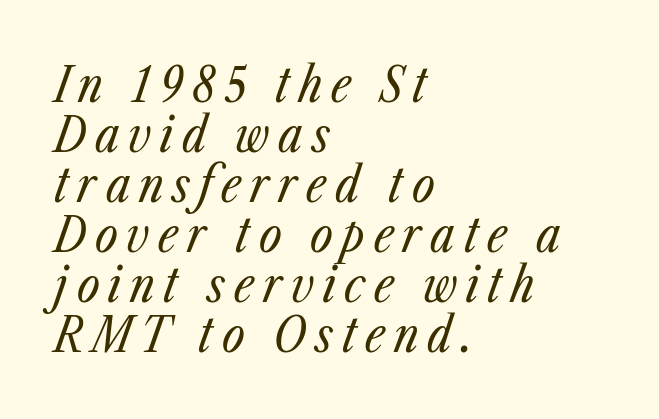
Q: Is the text bold? A: No.
Q: Is the text italic (slanted)? A: Yes, it leans right by about 23 degrees.
Q: Is the text underlined? A: No.
Q: How is the paragraph aligned? A: Left-aligned.
Q: Is the spacing between lines tight, normal or loose? A: Tight.
Q: Width (condensed, normal, or wide)? A: Condensed.
Q: Stroke contrast? A: Low.
Q: x-height? A: Medium.
Q: Monospaced? A: No.
